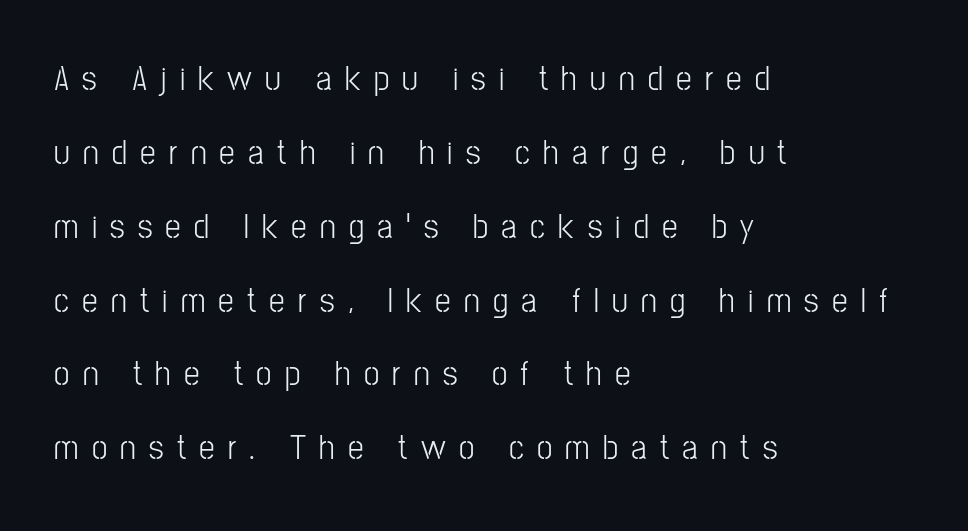
The image shows 35 px condensed sans-serif type, upright; set left-aligned, loose line spacing (2.11x), unusually wide letter spacing (+0.38 em), not underlined; low stroke contrast and a medium x-height.
